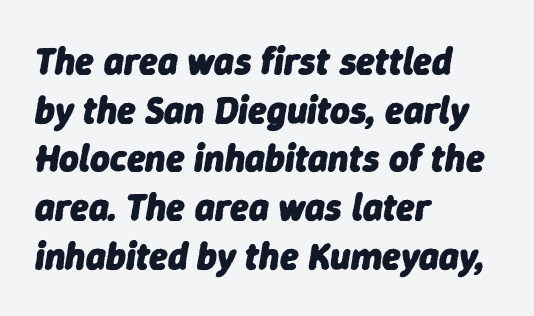
The rendering uses a bold face; every stroke is thick and dark. Nobody drew a line under any word here. Caption: multi-line text, flush left, ragged right. In terms of leading, this rendering sits right in the middle. If you drew a line through each stem, it would be angled.
